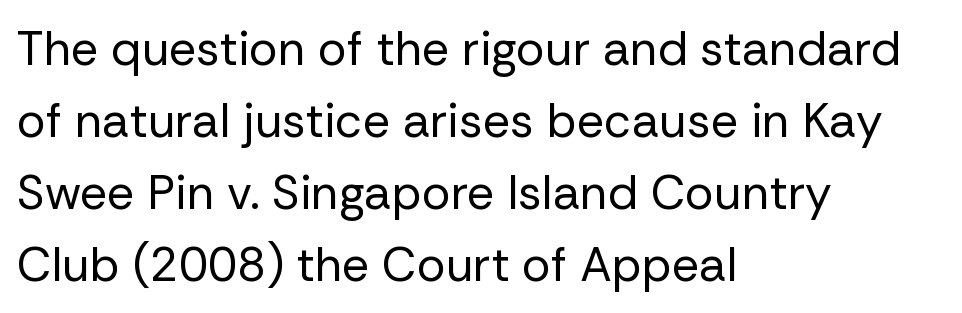
This rendering uses left alignment, leaving the right contour irregular. Nothing unusual about the tracking: characters are spaced as the font intends. The typeface has the unassuming heft of standard copy or less. Is this a sans? Yes — the strokes have no serifs. Spacing verdict: proportional, widths tailored to each character. Vertically, the passage feels balanced, rows spaced as you'd expect.
